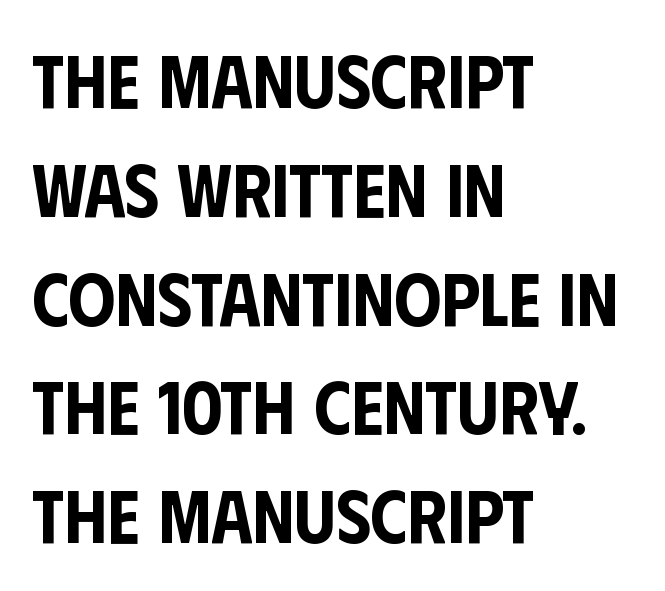
Q: Is the text italic (slanted)? A: No, it is upright.
Q: Is the typeface a serif or a sans-serif typeface? A: Sans-serif.
Q: Is the text underlined? A: No.
Q: How is the paragraph aligned? A: Left-aligned.
Q: Is the spacing between letters normal or unusually wide? A: Normal.
Q: Is the spacing between lines tight, normal or loose? A: Normal.
Q: Width (condensed, normal, or wide)? A: Condensed.
Q: Stroke contrast? A: Low.
Q: x-height? A: Large.
Q: Monospaced? A: No.
